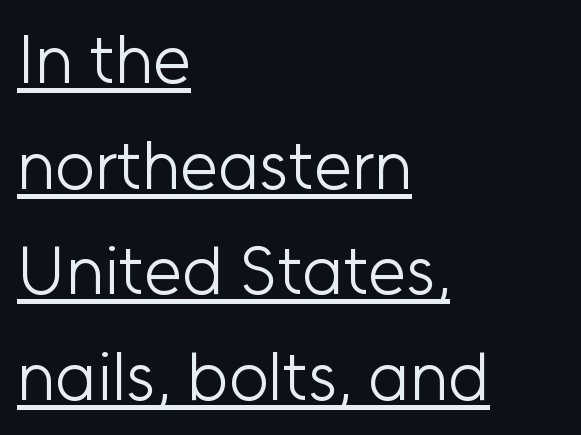
The image shows 69 px light sans-serif type, upright; set left-aligned, normal line spacing (1.53x), normal letter spacing, underlined; low stroke contrast and a medium x-height.
